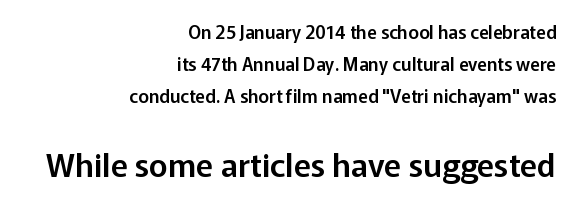
{"serif": "no", "italic": "no", "width": "normal", "stroke_contrast": "low", "x_height": "medium", "monospaced": "no", "underline": "no", "align": "right", "line_spacing_ratio": 1.77, "letter_spacing": "normal", "letter_spacing_em": 0.0, "larger_block": "second", "size_ratio": 1.78, "glyph_px": 32}
